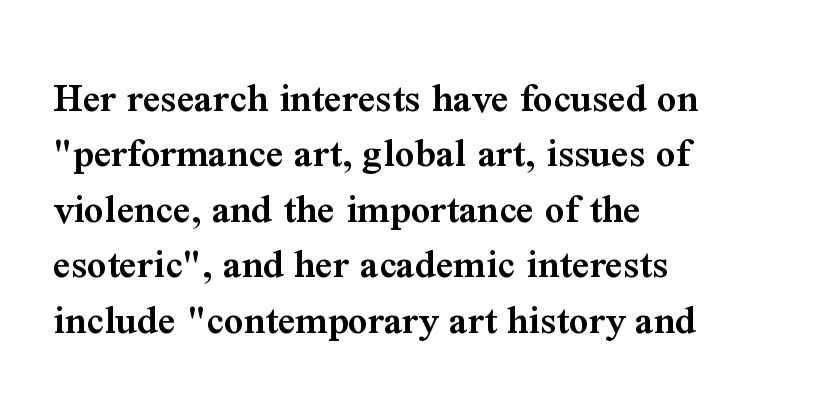
{"serif": "yes", "italic": "no", "bold": "semi", "weight": "semibold", "width": "normal", "stroke_contrast": "medium", "x_height": "medium", "monospaced": "no", "underline": "no", "align": "left", "line_spacing": "normal", "line_spacing_ratio": 1.29, "letter_spacing": "normal", "letter_spacing_em": 0.0, "glyph_px": 43}
